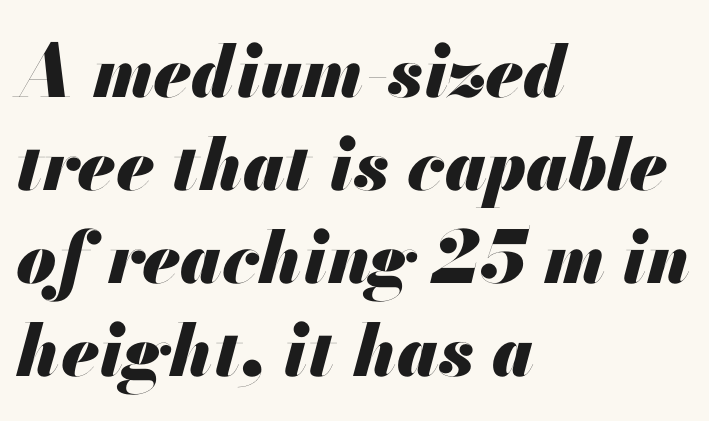
{"italic": "yes", "lean": "right", "slant_degrees": 13, "bold": "yes", "weight": "heavy", "width": "normal", "stroke_contrast": "medium", "x_height": "small", "monospaced": "no", "underline": "no", "align": "left", "line_spacing": "normal", "line_spacing_ratio": 1.29, "letter_spacing": "normal", "letter_spacing_em": 0.0, "glyph_px": 72}
